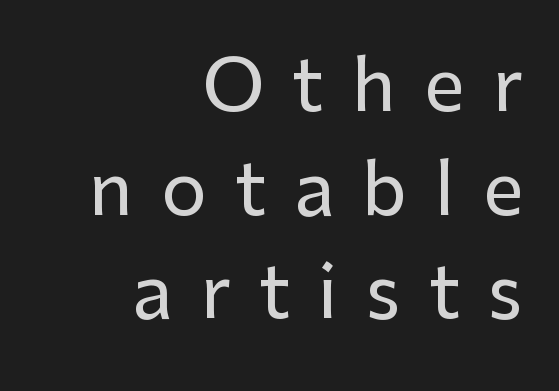
Q: Is the text italic (slanted)? A: No, it is upright.
Q: Is the typeface a serif or a sans-serif typeface? A: Sans-serif.
Q: Is the text underlined? A: No.
Q: How is the paragraph aligned? A: Right-aligned.
Q: Is the spacing between letters normal or unusually wide? A: Unusually wide.
Q: Is the spacing between lines tight, normal or loose? A: Normal.
Q: Width (condensed, normal, or wide)? A: Normal.
Q: Stroke contrast? A: Low.
Q: x-height? A: Medium.
Q: Monospaced? A: No.
